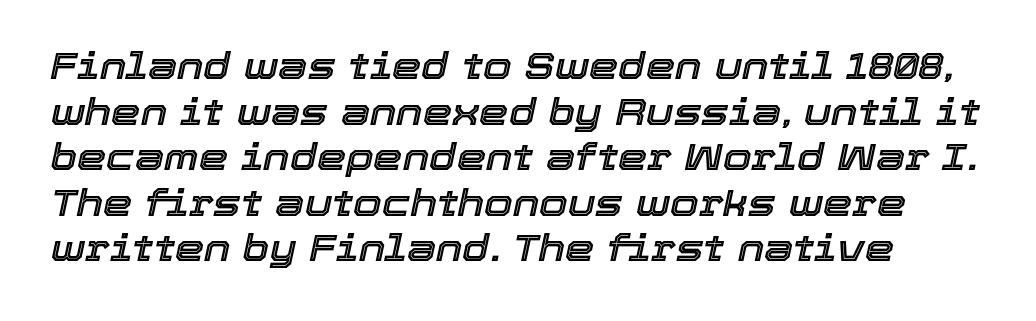
Character widths vary here, with narrow letters taking less room than wide ones. The face used here has a pronounced slope to its letters. In terms of letterspacing, this is plain default setting. Nobody drew a line under any word here.
